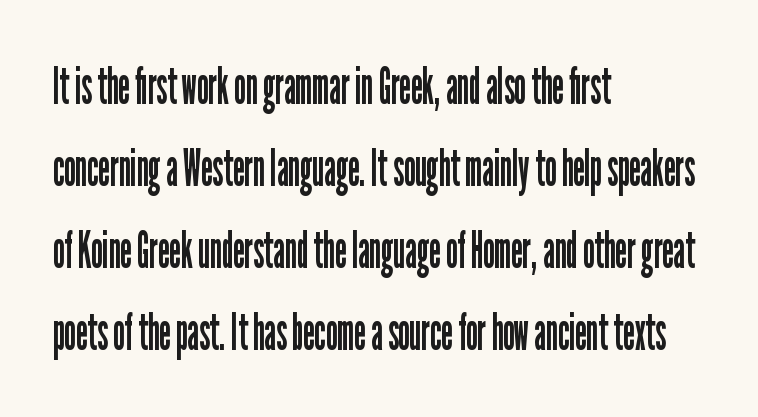
The image shows 52 px regular-weight, condensed sans-serif type, upright; set left-aligned, normal line spacing (1.58x), normal letter spacing, not underlined; low stroke contrast and a medium x-height.
